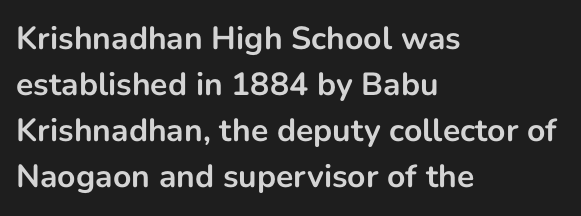
{"serif": "no", "italic": "no", "bold": "yes", "weight": "bold", "width": "normal", "stroke_contrast": "low", "x_height": "medium", "monospaced": "no", "underline": "no", "align": "left", "line_spacing": "normal", "line_spacing_ratio": 1.44, "letter_spacing": "normal", "letter_spacing_em": 0.0, "glyph_px": 32}
